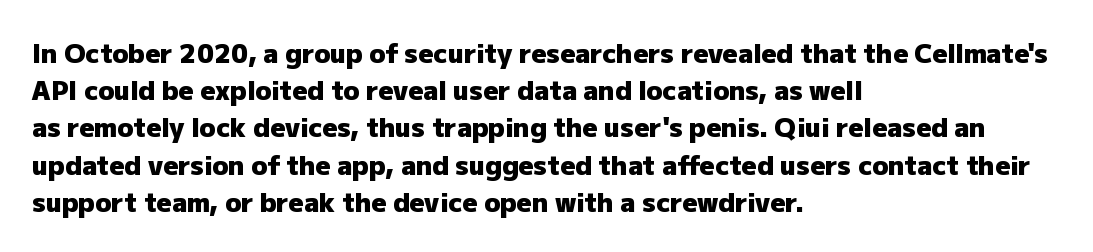
Q: Is the text bold? A: Yes.
Q: Is the text italic (slanted)? A: No, it is upright.
Q: Is the text underlined? A: No.
Q: How is the paragraph aligned? A: Left-aligned.
Q: Is the spacing between letters normal or unusually wide? A: Normal.
Q: Is the spacing between lines tight, normal or loose? A: Normal.
